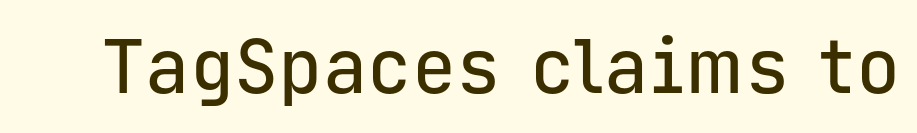
Q: Is the text italic (slanted)? A: No, it is upright.
Q: Is the typeface a serif or a sans-serif typeface? A: Sans-serif.
Q: Is the text underlined? A: No.
Q: Is the spacing between letters normal or unusually wide? A: Normal.
Q: Width (condensed, normal, or wide)? A: Normal.
Q: Stroke contrast? A: Low.
Q: x-height? A: Medium.
Q: Monospaced? A: Yes.
